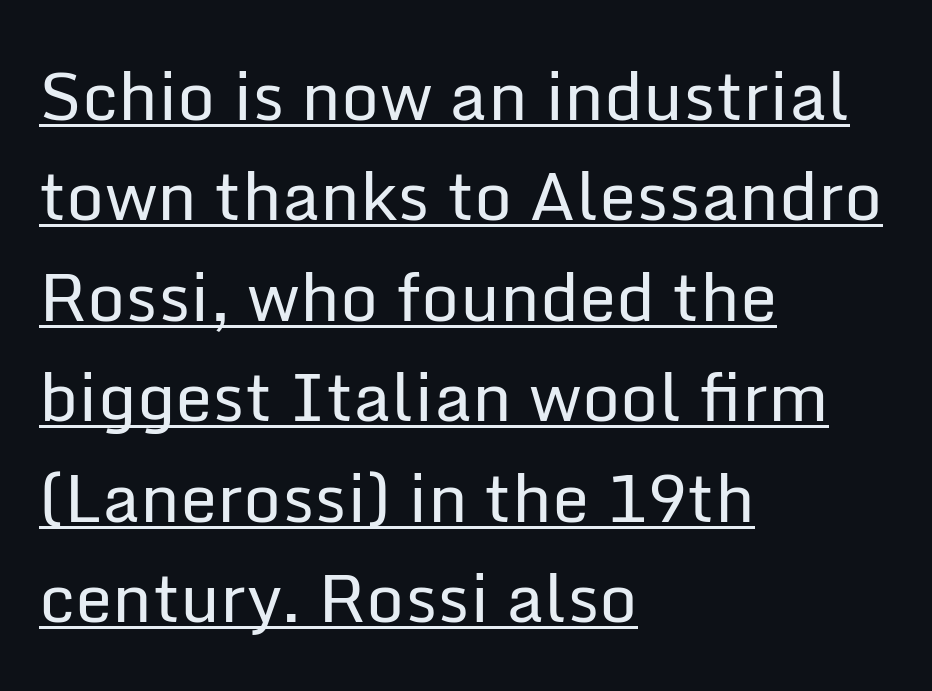
{"serif": "no", "italic": "no", "bold": "no", "weight": "regular", "width": "normal", "stroke_contrast": "low", "x_height": "medium", "monospaced": "no", "underline": "yes", "align": "left", "line_spacing": "normal", "line_spacing_ratio": 1.5, "letter_spacing": "normal", "letter_spacing_em": 0.0, "glyph_px": 67}
